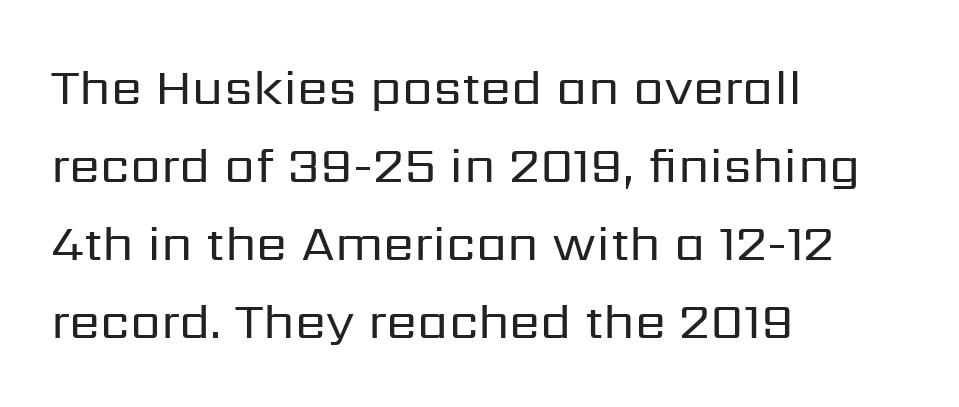
Q: Is the text bold? A: No.
Q: Is the text italic (slanted)? A: No, it is upright.
Q: Is the typeface a serif or a sans-serif typeface? A: Sans-serif.
Q: Is the text underlined? A: No.
Q: How is the paragraph aligned? A: Left-aligned.
Q: Is the spacing between letters normal or unusually wide? A: Normal.
Q: Is the spacing between lines tight, normal or loose? A: Normal.
Q: Width (condensed, normal, or wide)? A: Normal.
Q: Stroke contrast? A: Low.
Q: x-height? A: Medium.
Q: Monospaced? A: No.
